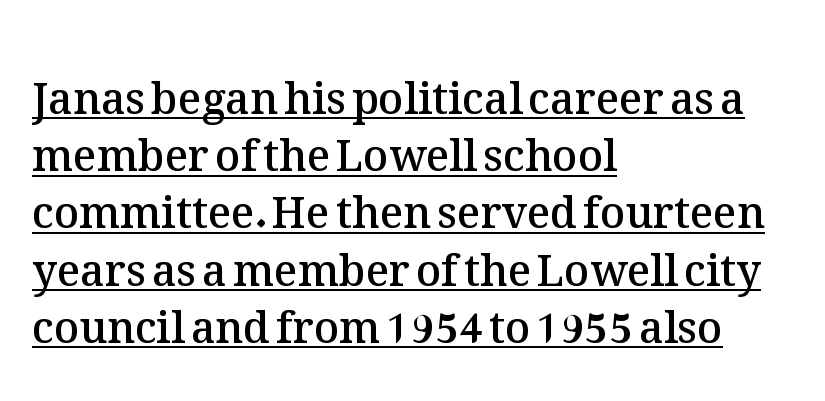
{"italic": "no", "bold": "semi", "weight": "semibold", "width": "normal", "stroke_contrast": "medium", "x_height": "medium", "monospaced": "no", "underline": "yes", "align": "left", "line_spacing": "normal", "line_spacing_ratio": 1.33, "letter_spacing": "normal", "letter_spacing_em": 0.0, "glyph_px": 43}
